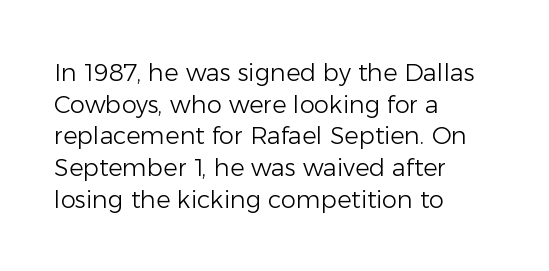
Q: Is the text bold? A: No.
Q: Is the text italic (slanted)? A: No, it is upright.
Q: Is the text underlined? A: No.
Q: How is the paragraph aligned? A: Left-aligned.
Q: Is the spacing between letters normal or unusually wide? A: Normal.
Q: Is the spacing between lines tight, normal or loose? A: Normal.
